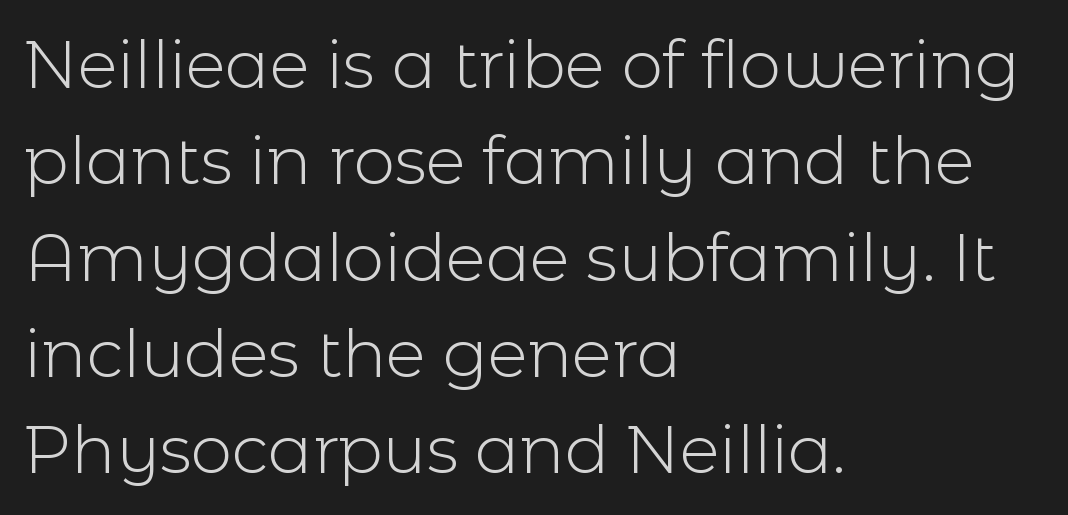
The image shows 66 px light sans-serif type, upright; set left-aligned, normal line spacing (1.46x), normal letter spacing, not underlined; a medium x-height.
